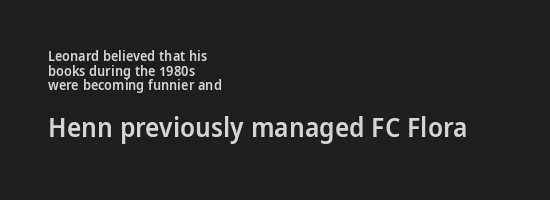
Q: Is the text bold? A: Semi-bold.
Q: Is the text italic (slanted)? A: No, it is upright.
Q: Is the text underlined? A: No.
Q: How is the paragraph aligned? A: Left-aligned.
Q: Is the spacing between letters normal or unusually wide? A: Normal.
Q: Is the spacing between lines tight, normal or loose? A: Tight.
Q: Which block of text is set in a larger size, the first (top) or the second (bottom)? A: The second (bottom) one.
